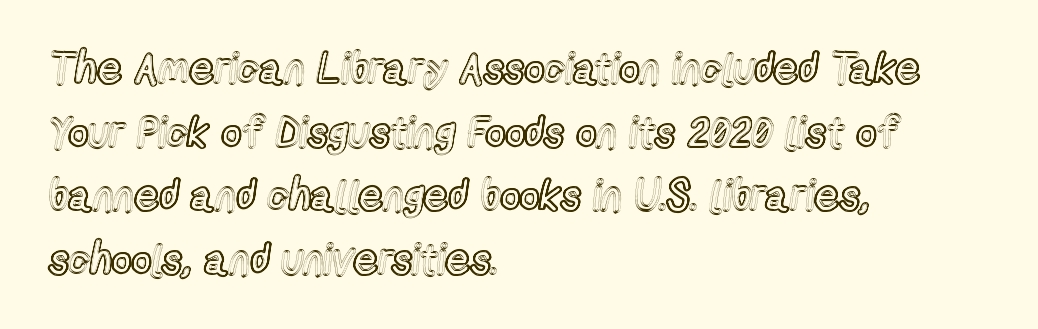
Proportional: the letters do not fall into vertical columns. What's the leading like? Ordinary, nothing unusual. These lines keep a tight, regular rhythm from letter to letter. The ragged edge is on the right, which tells us the setting is flush left.
